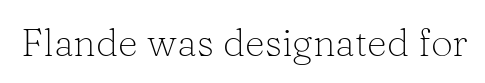
Q: Is the text bold? A: No.
Q: Is the text italic (slanted)? A: No, it is upright.
Q: Is the typeface a serif or a sans-serif typeface? A: Serif.
Q: Is the text underlined? A: No.
Q: Is the spacing between letters normal or unusually wide? A: Normal.
Q: Width (condensed, normal, or wide)? A: Normal.
Q: Stroke contrast? A: Low.
Q: x-height? A: Medium.
Q: Monospaced? A: No.
